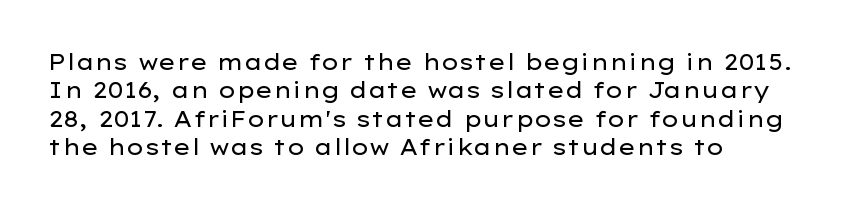
Rule under the text: the space is simply empty. Honestly, the letter spacing is just normal — you wouldn't notice it. The font's upright variant was chosen for this text. The strokes are not fattened; the text isn't bold. Layout note: lines flush left. The designer left line spacing at the default.
